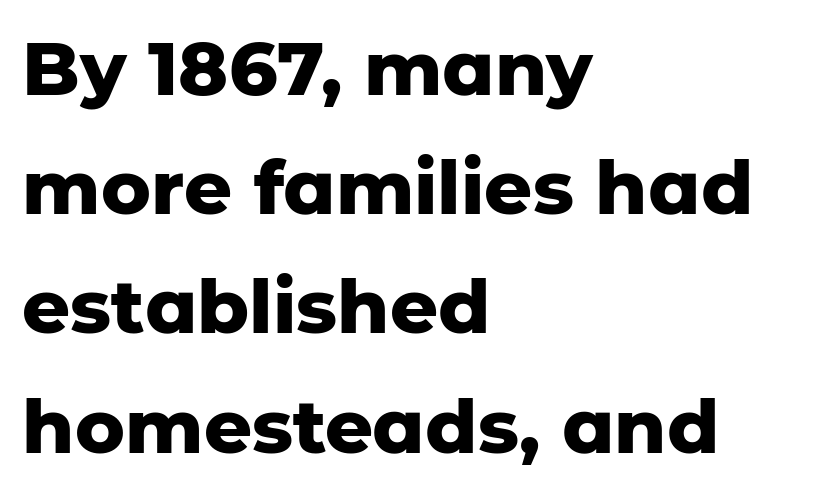
Q: Is the text bold? A: Yes.
Q: Is the text italic (slanted)? A: No, it is upright.
Q: Is the typeface a serif or a sans-serif typeface? A: Sans-serif.
Q: Is the text underlined? A: No.
Q: How is the paragraph aligned? A: Left-aligned.
Q: Is the spacing between letters normal or unusually wide? A: Normal.
Q: Is the spacing between lines tight, normal or loose? A: Normal.
Q: Width (condensed, normal, or wide)? A: Normal.
Q: Stroke contrast? A: Low.
Q: x-height? A: Medium.
Q: Monospaced? A: No.
